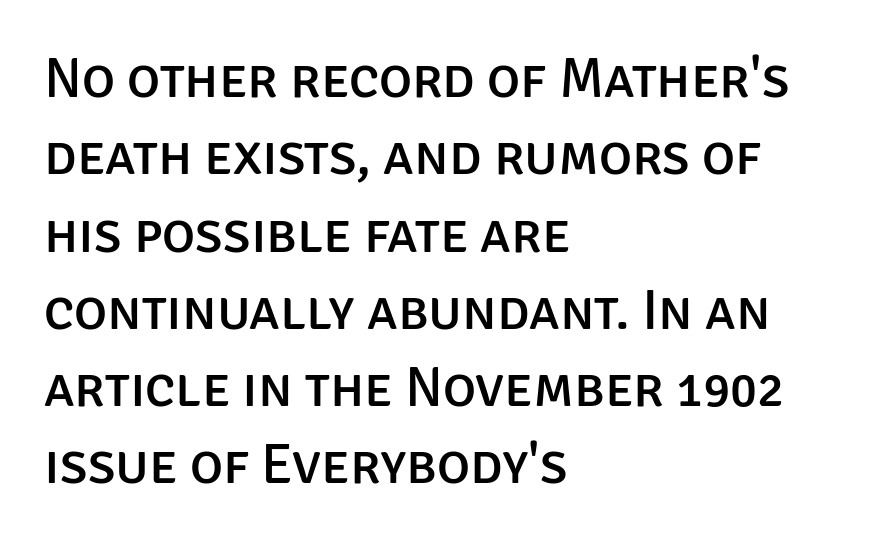
Q: Is the text italic (slanted)? A: No, it is upright.
Q: Is the typeface a serif or a sans-serif typeface? A: Sans-serif.
Q: Is the text underlined? A: No.
Q: How is the paragraph aligned? A: Left-aligned.
Q: Is the spacing between letters normal or unusually wide? A: Normal.
Q: Is the spacing between lines tight, normal or loose? A: Normal.
Q: Width (condensed, normal, or wide)? A: Normal.
Q: Stroke contrast? A: Low.
Q: x-height? A: Large.
Q: Monospaced? A: No.
